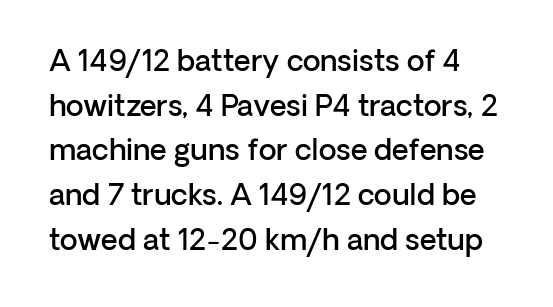
Q: Is the text bold? A: Semi-bold.
Q: Is the text italic (slanted)? A: No, it is upright.
Q: Is the typeface a serif or a sans-serif typeface? A: Sans-serif.
Q: Is the text underlined? A: No.
Q: Is the spacing between letters normal or unusually wide? A: Normal.
Q: Is the spacing between lines tight, normal or loose? A: Normal.
Q: Width (condensed, normal, or wide)? A: Normal.
Q: Stroke contrast? A: Low.
Q: x-height? A: Medium.
Q: Monospaced? A: No.
